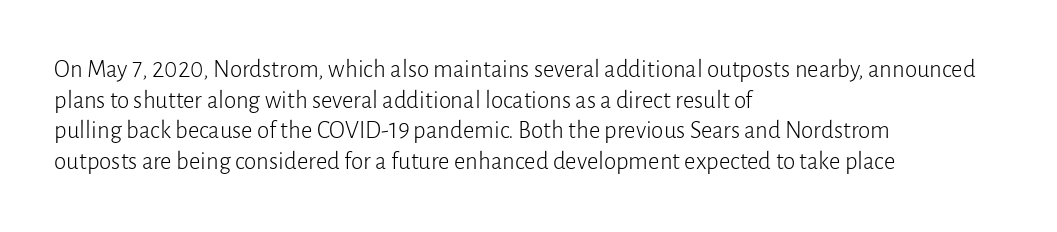
The image shows 25 px text type, upright; set left-aligned, line spacing 1.23x, normal letter spacing, not underlined.
